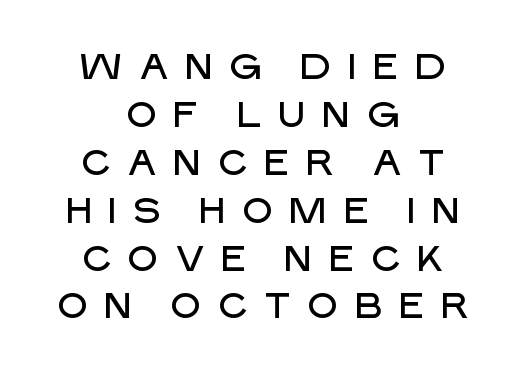
{"serif": "no", "italic": "no", "width": "normal", "stroke_contrast": "low", "x_height": "large", "monospaced": "no", "underline": "no", "align": "center", "line_spacing": "normal", "line_spacing_ratio": 1.33, "letter_spacing": "wide", "letter_spacing_em": 0.39, "glyph_px": 36}
